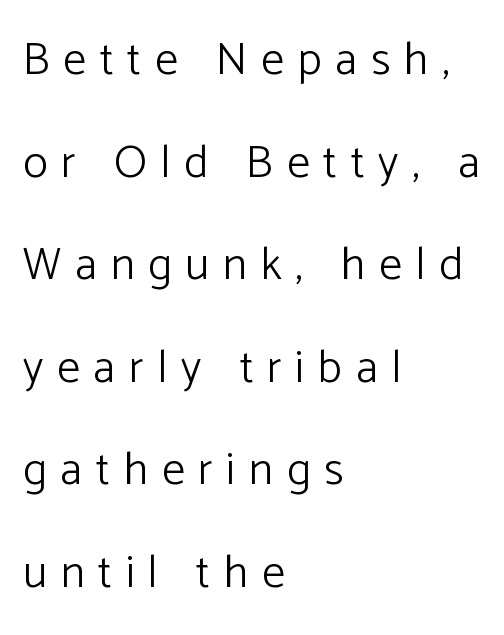
Q: Is the text bold? A: No.
Q: Is the text italic (slanted)? A: No, it is upright.
Q: Is the typeface a serif or a sans-serif typeface? A: Sans-serif.
Q: Is the text underlined? A: No.
Q: How is the paragraph aligned? A: Left-aligned.
Q: Is the spacing between letters normal or unusually wide? A: Unusually wide.
Q: Is the spacing between lines tight, normal or loose? A: Loose.
Q: Width (condensed, normal, or wide)? A: Normal.
Q: Stroke contrast? A: Low.
Q: x-height? A: Medium.
Q: Monospaced? A: No.
